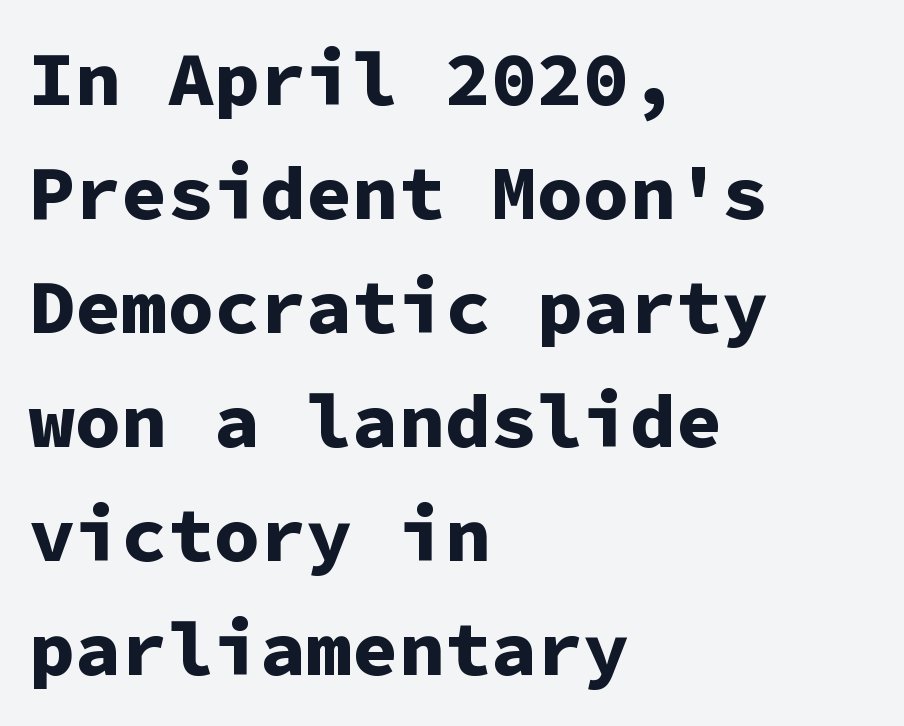
Q: Is the text bold? A: Yes.
Q: Is the text italic (slanted)? A: No, it is upright.
Q: Is the typeface a serif or a sans-serif typeface? A: Sans-serif.
Q: Is the text underlined? A: No.
Q: How is the paragraph aligned? A: Left-aligned.
Q: Is the spacing between letters normal or unusually wide? A: Normal.
Q: Is the spacing between lines tight, normal or loose? A: Normal.
Q: Width (condensed, normal, or wide)? A: Normal.
Q: Stroke contrast? A: Low.
Q: x-height? A: Medium.
Q: Monospaced? A: Yes.
